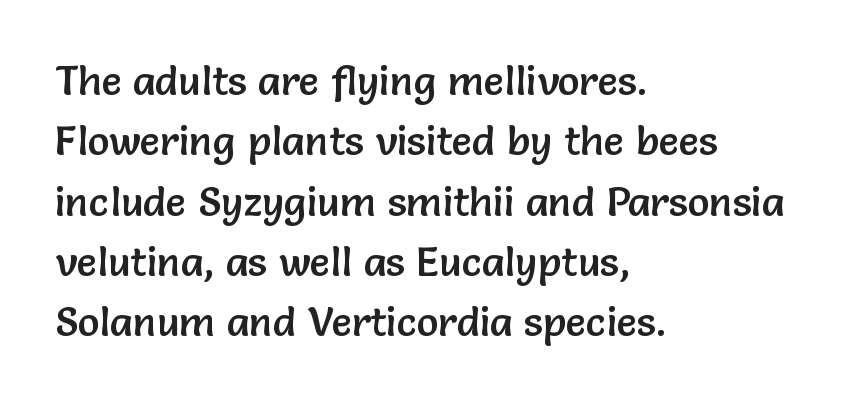
The image shows 41 px sans-serif type, upright; set left-aligned, normal line spacing (1.47x), normal letter spacing, not underlined; low stroke contrast and a medium x-height.
